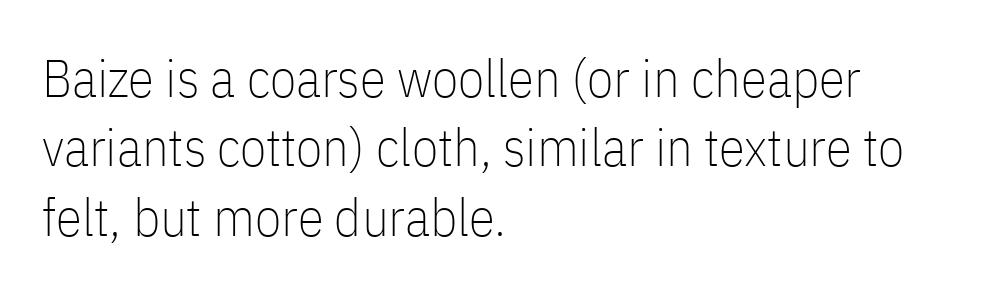
{"serif": "no", "italic": "no", "bold": "no", "weight": "thin", "width": "condensed", "stroke_contrast": "low", "x_height": "medium", "monospaced": "no", "underline": "no", "align": "left", "line_spacing": "normal", "line_spacing_ratio": 1.31, "letter_spacing": "normal", "letter_spacing_em": 0.0, "glyph_px": 53}
